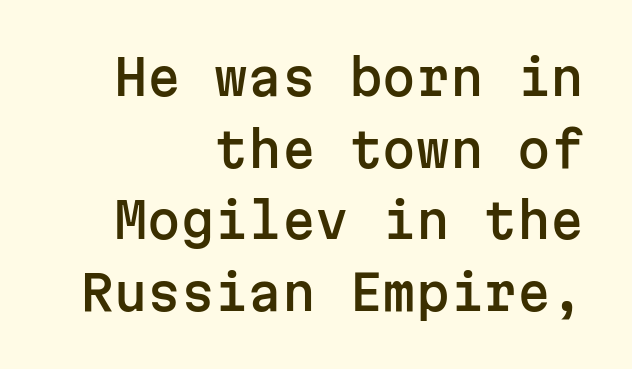
Q: Is the text italic (slanted)? A: No, it is upright.
Q: Is the typeface a serif or a sans-serif typeface? A: Sans-serif.
Q: Is the text underlined? A: No.
Q: How is the paragraph aligned? A: Right-aligned.
Q: Is the spacing between letters normal or unusually wide? A: Normal.
Q: Is the spacing between lines tight, normal or loose? A: Normal.
Q: Width (condensed, normal, or wide)? A: Normal.
Q: Stroke contrast? A: Low.
Q: x-height? A: Medium.
Q: Monospaced? A: Yes.
